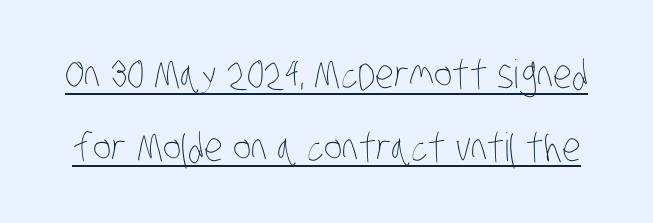
Think standard paragraph weight, or any step lighter than that. Spacing verdict: proportional, widths tailored to each character. Is there an underline? Yes — a line sits under the letters. Short note: letters normally spaced.
